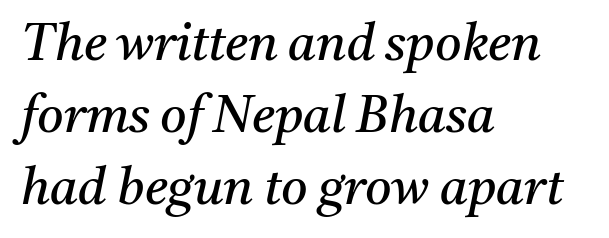
All the whitespace from short lines collects on the right. Lines of text with bare space underneath. Is this a fixed-width face? No — the glyphs have proportional, varying widths. Is the type slanted? Yes — the strokes lean at a clear angle. You can tell from the footed stems that serif type was used. Evenly set lines give the paragraph a standard silhouette.
